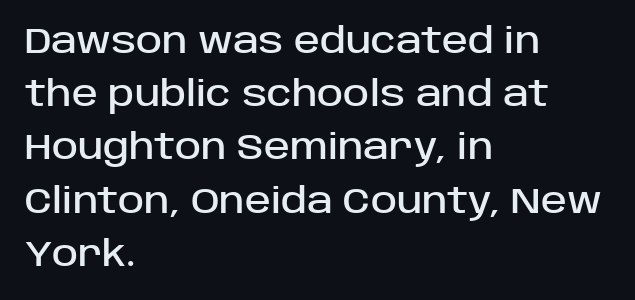
Q: Is the text italic (slanted)? A: No, it is upright.
Q: Is the typeface a serif or a sans-serif typeface? A: Sans-serif.
Q: Is the text underlined? A: No.
Q: How is the paragraph aligned? A: Left-aligned.
Q: Is the spacing between letters normal or unusually wide? A: Normal.
Q: Is the spacing between lines tight, normal or loose? A: Normal.
Q: Width (condensed, normal, or wide)? A: Normal.
Q: Stroke contrast? A: Low.
Q: x-height? A: Large.
Q: Monospaced? A: No.
